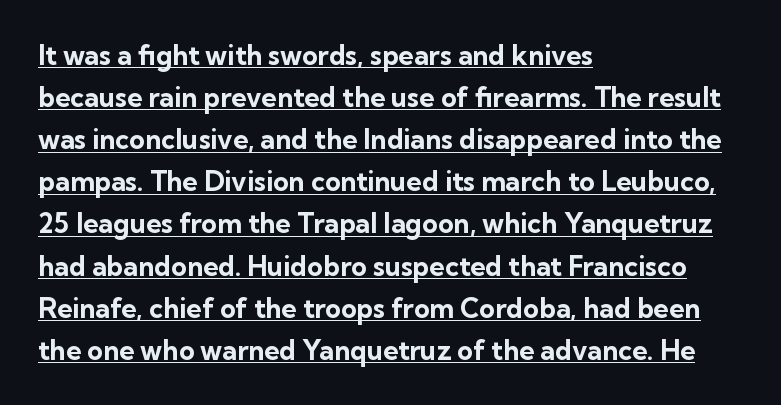
{"italic": "no", "bold": "yes", "underline": "yes", "align": "left", "line_spacing": "normal", "line_spacing_ratio": 1.56, "letter_spacing": "normal", "letter_spacing_em": 0.0, "glyph_px": 27}
